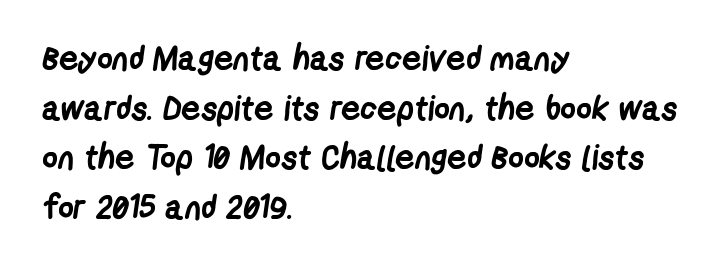
{"serif": "no", "bold": "yes", "weight": "semibold", "width": "condensed", "stroke_contrast": "low", "x_height": "medium", "monospaced": "no", "underline": "no", "align": "left", "line_spacing": "normal", "line_spacing_ratio": 1.46, "letter_spacing": "normal", "letter_spacing_em": 0.0, "glyph_px": 34}
